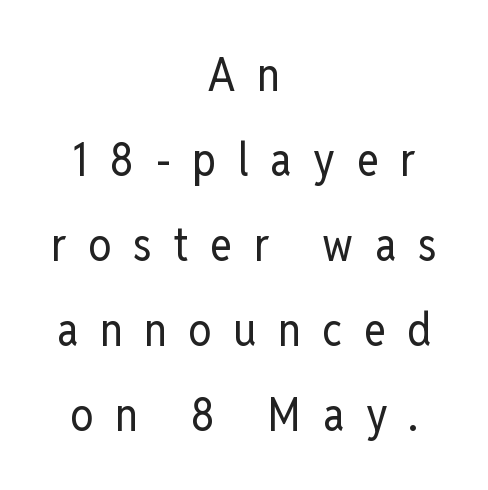
The image shows 46 px regular-weight, condensed sans-serif type, upright; set centered, line spacing 1.85x, unusually wide letter spacing (+0.47 em), not underlined; low stroke contrast and a medium x-height.
